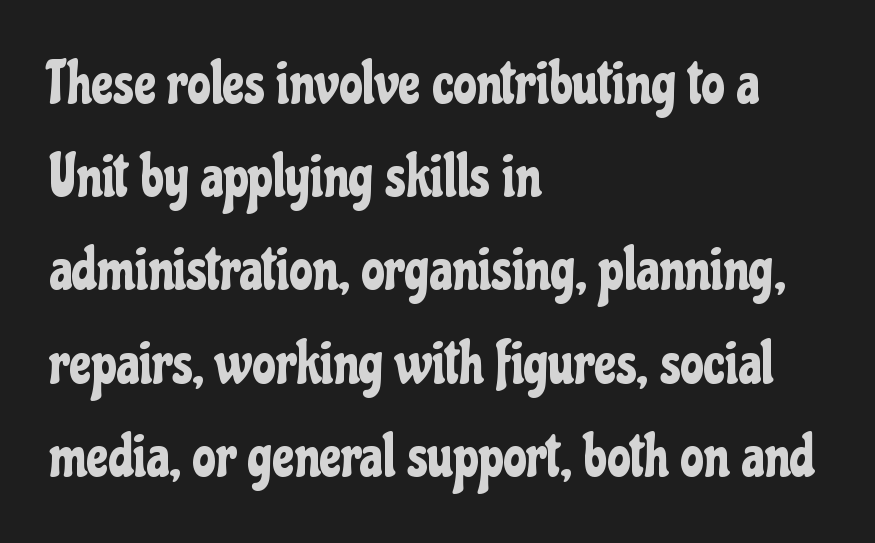
The image shows 59 px condensed sans-serif type, upright; set left-aligned, normal line spacing (1.58x), normal letter spacing, not underlined; low stroke contrast and a medium x-height.
